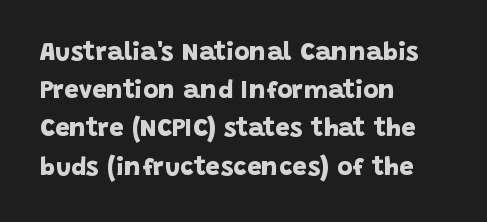
Q: Is the text bold? A: Yes.
Q: Is the text underlined? A: No.
Q: How is the paragraph aligned? A: Left-aligned.
Q: Is the spacing between letters normal or unusually wide? A: Normal.
Q: Is the spacing between lines tight, normal or loose? A: Normal.
